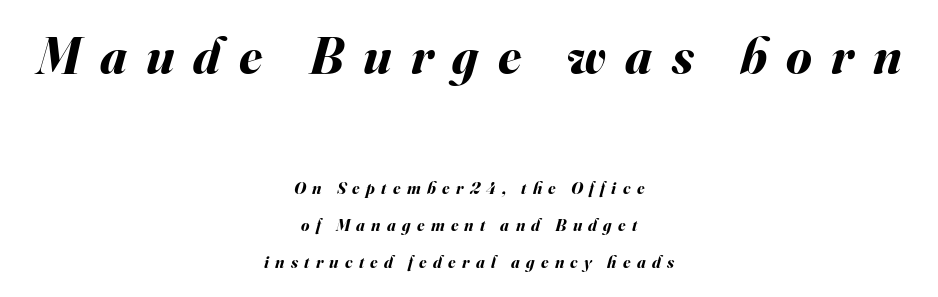
Compared with typical body copy, the letter spacing here is much looser. Caption: multi-line text, centered on the measure. Posture: slanted. Summary of weight: heavy, a full bold.
